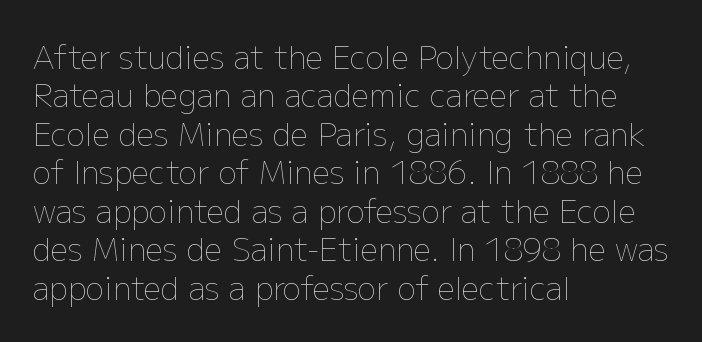
{"italic": "no", "bold": "no", "weight": "thin", "width": "normal", "stroke_contrast": "low", "x_height": "medium", "monospaced": "no", "underline": "no", "align": "left", "line_spacing_ratio": 1.24, "letter_spacing": "normal", "letter_spacing_em": 0.0, "glyph_px": 31}
